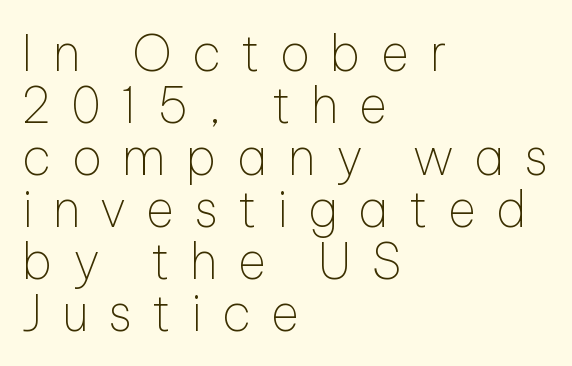
The lines are packed closely together with very little leading. In terms of letterform style, serifs are entirely absent. Varying glyph widths throughout — classic text-font behaviour. In CSS terms this would be text-align: left.
